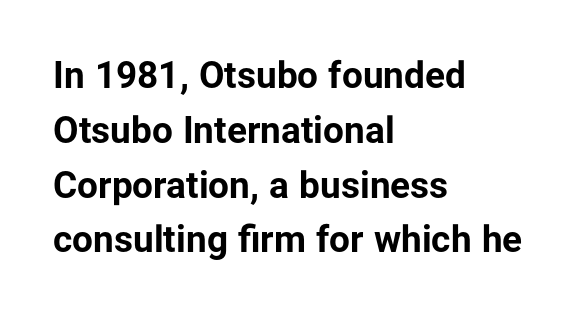
Q: Is the text bold? A: Yes.
Q: Is the text italic (slanted)? A: No, it is upright.
Q: Is the typeface a serif or a sans-serif typeface? A: Sans-serif.
Q: Is the text underlined? A: No.
Q: How is the paragraph aligned? A: Left-aligned.
Q: Is the spacing between letters normal or unusually wide? A: Normal.
Q: Is the spacing between lines tight, normal or loose? A: Normal.
Q: Width (condensed, normal, or wide)? A: Normal.
Q: Stroke contrast? A: Low.
Q: x-height? A: Medium.
Q: Monospaced? A: No.
